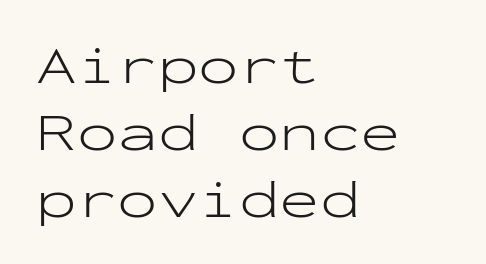
Q: Is the text bold? A: No.
Q: Is the text italic (slanted)? A: No, it is upright.
Q: Is the typeface a serif or a sans-serif typeface? A: Sans-serif.
Q: Is the text underlined? A: No.
Q: How is the paragraph aligned? A: Left-aligned.
Q: Is the spacing between letters normal or unusually wide? A: Normal.
Q: Width (condensed, normal, or wide)? A: Wide.
Q: Stroke contrast? A: Low.
Q: x-height? A: Medium.
Q: Monospaced? A: Yes.
